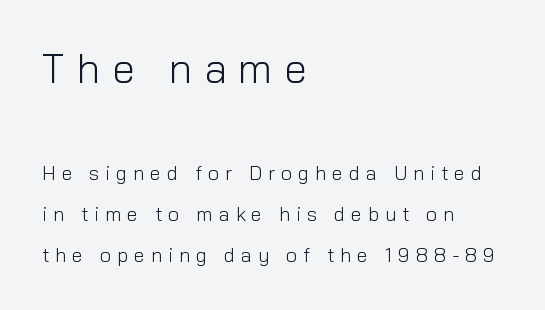
I'd call this a sans setting — the letters go barefoot. Horizontally, the lines are justified to the leading edge only. Students, note that the glyphs here are deliberately spaced far apart. The block sitting higher on the canvas is the one with enlarged characters.
